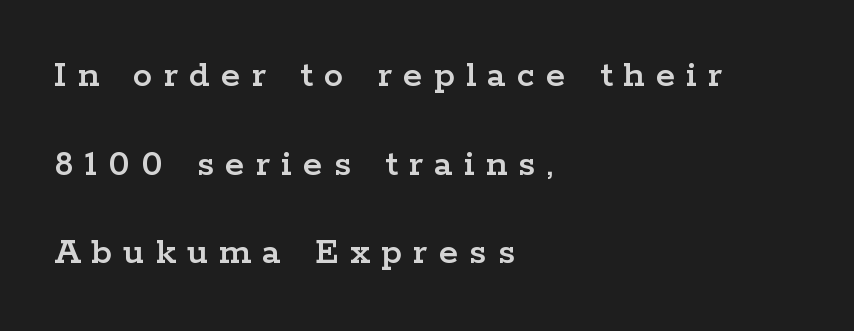
The passage shown stacks its lines with a broad gap. A bare baseline throughout the passage. No italicization has been applied; the sample stays upright. Which margin do the lines hug? The left one — the right edge is uneven.
